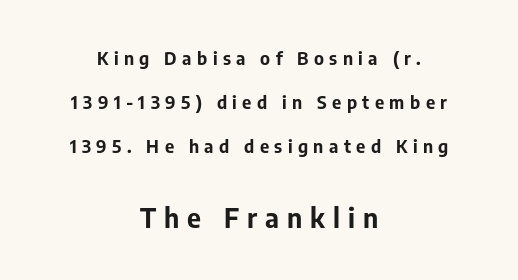
Q: Is the text bold? A: Yes.
Q: Is the text italic (slanted)? A: No, it is upright.
Q: Is the text underlined? A: No.
Q: How is the paragraph aligned? A: Centered.
Q: Is the spacing between letters normal or unusually wide? A: Unusually wide.
Q: Is the spacing between lines tight, normal or loose? A: Loose.
Q: Which block of text is set in a larger size, the first (top) or the second (bottom)? A: The second (bottom) one.
